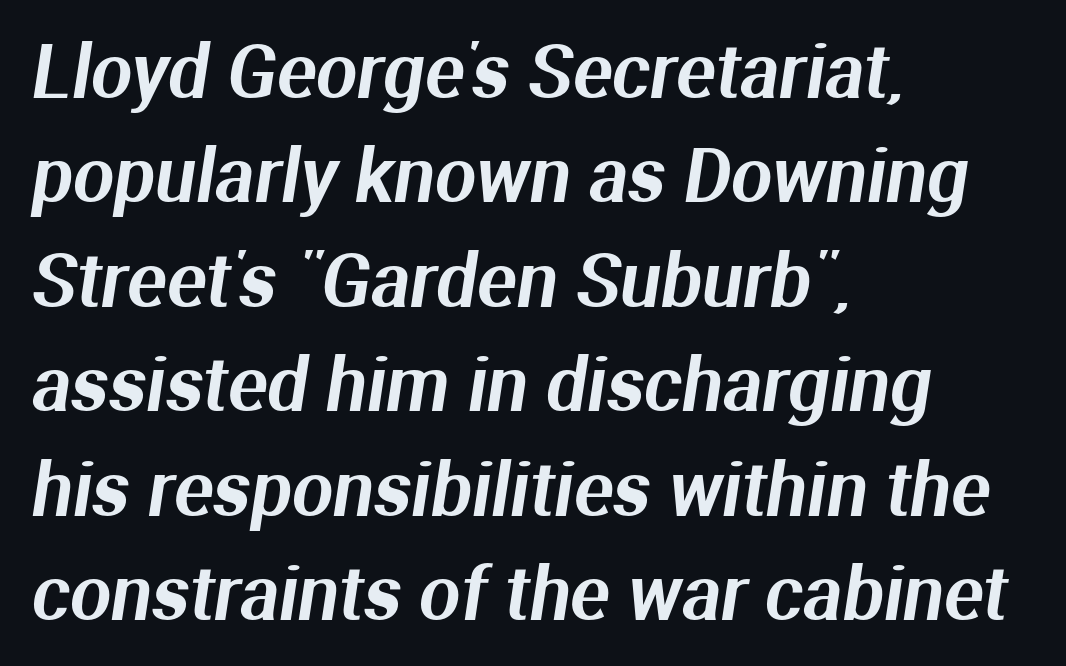
{"serif": "no", "width": "normal", "stroke_contrast": "medium", "x_height": "medium", "monospaced": "no", "underline": "no", "align": "left", "line_spacing": "normal", "line_spacing_ratio": 1.43, "letter_spacing": "normal", "letter_spacing_em": 0.0, "glyph_px": 73}
